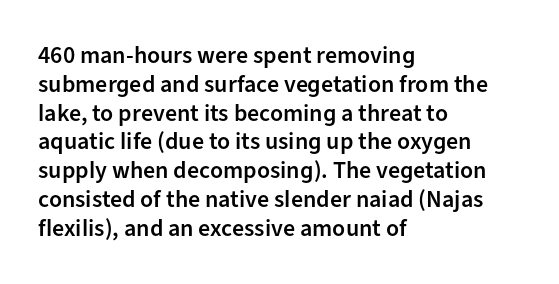
The image shows 24 px text type, upright; set left-aligned, line spacing 1.2x, normal letter spacing, not underlined.
